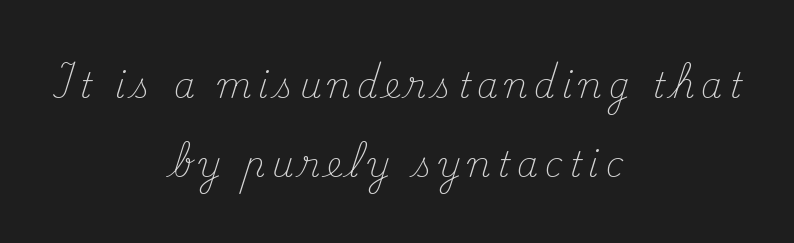
{"serif": "yes", "bold": "no", "weight": "light", "width": "normal", "stroke_contrast": "medium", "x_height": "small", "monospaced": "no", "underline": "no", "align": "center", "line_spacing": "loose", "line_spacing_ratio": 2.33, "glyph_px": 34}
